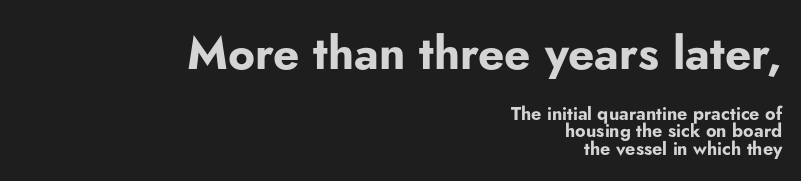
The image shows 46 px bold sans-serif type, upright; set right-aligned, tight line spacing (0.96x), normal letter spacing, not underlined; the first (top) block is 2.56x larger; low stroke contrast and a small x-height.
